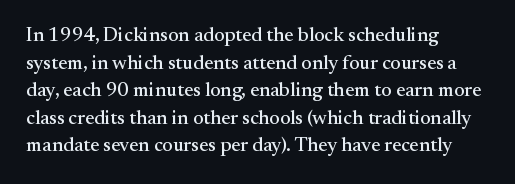
The image shows 20 px text type, upright; set left-aligned, normal line spacing (1.38x), normal letter spacing, not underlined.
